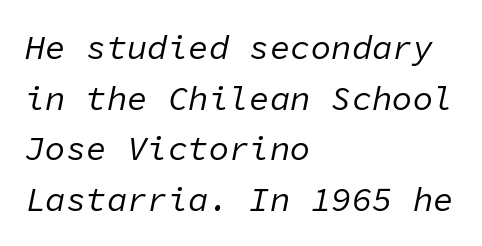
The image shows 34 px regular-weight type, italic (leaning right), monospaced; set left-aligned, normal line spacing (1.49x), normal letter spacing, not underlined; low stroke contrast and a medium x-height.
